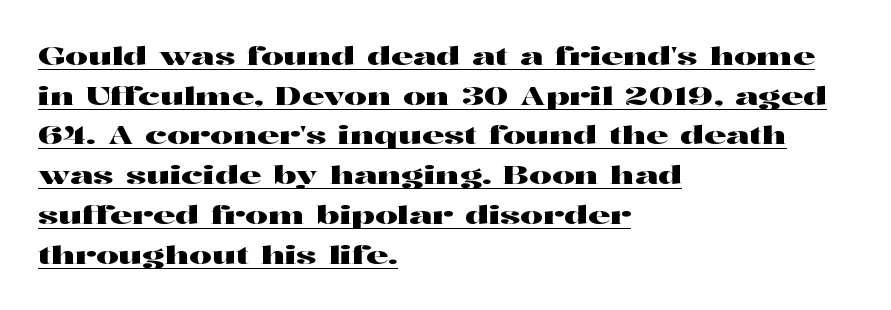
{"italic": "no", "underline": "yes", "align": "left", "line_spacing": "normal", "line_spacing_ratio": 1.59, "letter_spacing": "normal", "letter_spacing_em": 0.0, "glyph_px": 25}
